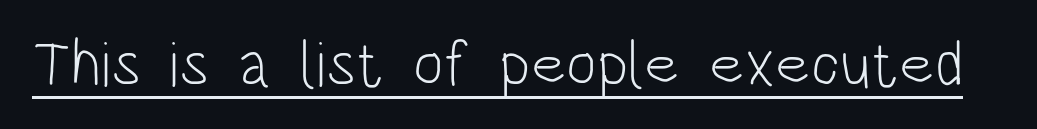
{"serif": "no", "italic": "no", "bold": "no", "weight": "light", "width": "condensed", "stroke_contrast": "low", "x_height": "large", "monospaced": "no", "underline": "yes", "letter_spacing": "normal", "letter_spacing_em": 0.0, "glyph_px": 64}
